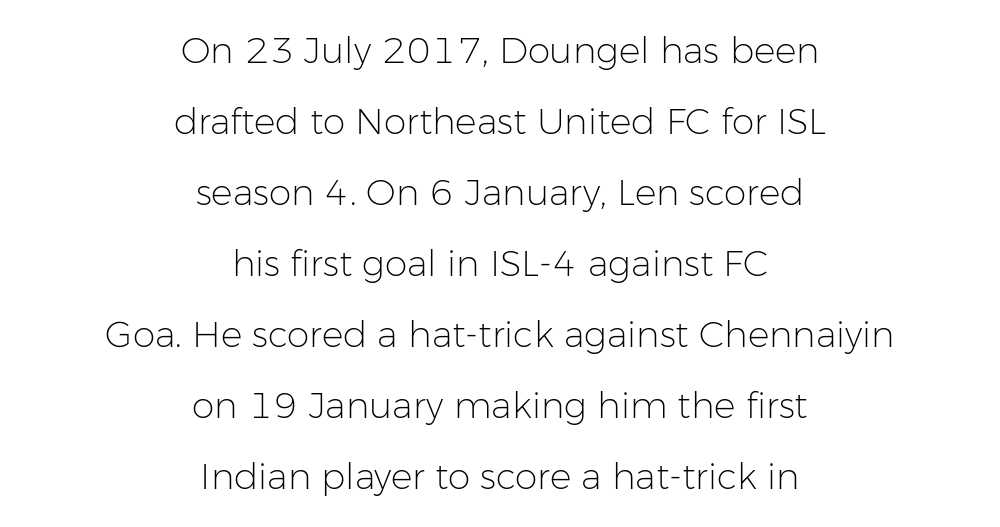
{"serif": "no", "italic": "no", "bold": "no", "weight": "light", "width": "normal", "stroke_contrast": "low", "x_height": "medium", "monospaced": "no", "underline": "no", "align": "center", "line_spacing": "loose", "line_spacing_ratio": 1.97, "letter_spacing": "normal", "letter_spacing_em": 0.0, "glyph_px": 36}
